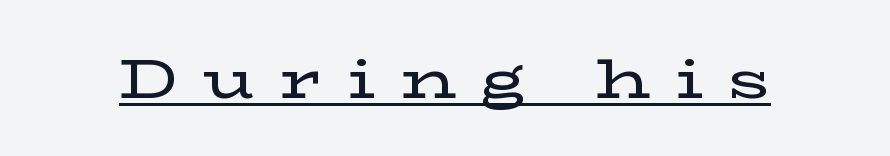
Serif or sans? Serif — the stroke terminals have little feet. Note the varied advance widths — an 'i' is clearly narrower than an 'm'. Observe the wide spacing: letters keep a clear distance from each other. Ascenders rise straight up at ninety degrees. Is there an underline? Yes — a line sits under the letters.
